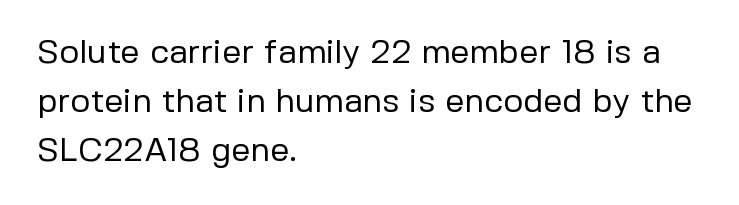
Only glyphs here, with clear space below each row. This reads as an unemphasized weight, regular at the heaviest. The typography opts for an upright posture over an oblique one. You could not count columns in this text — the font is proportionally spaced. The rows are spaced the way most documents space them. Each word holds together tightly as a unit, with standard inter-letter gaps.
